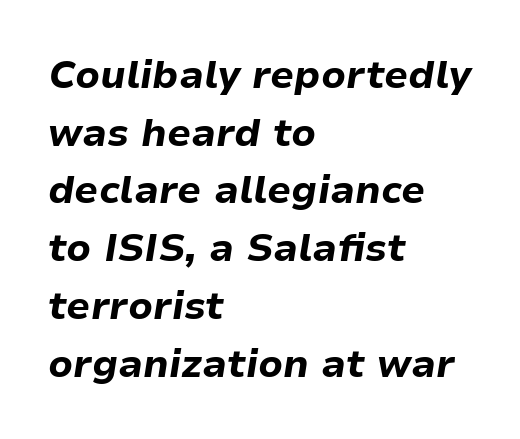
{"italic": "yes", "lean": "right", "slant_degrees": 9, "bold": "yes", "weight": "bold", "width": "normal", "stroke_contrast": "low", "x_height": "medium", "monospaced": "no", "underline": "no", "align": "left", "line_spacing": "normal", "line_spacing_ratio": 1.48, "letter_spacing": "normal", "letter_spacing_em": 0.0, "glyph_px": 39}
